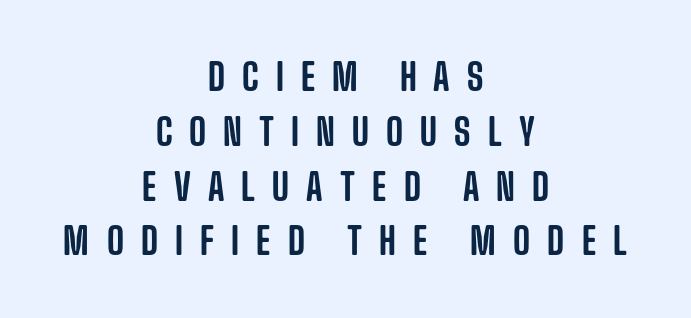
{"serif": "no", "italic": "no", "width": "condensed", "stroke_contrast": "low", "x_height": "large", "monospaced": "no", "underline": "no", "align": "center", "line_spacing": "normal", "line_spacing_ratio": 1.48, "letter_spacing": "wide", "letter_spacing_em": 0.46, "glyph_px": 37}
